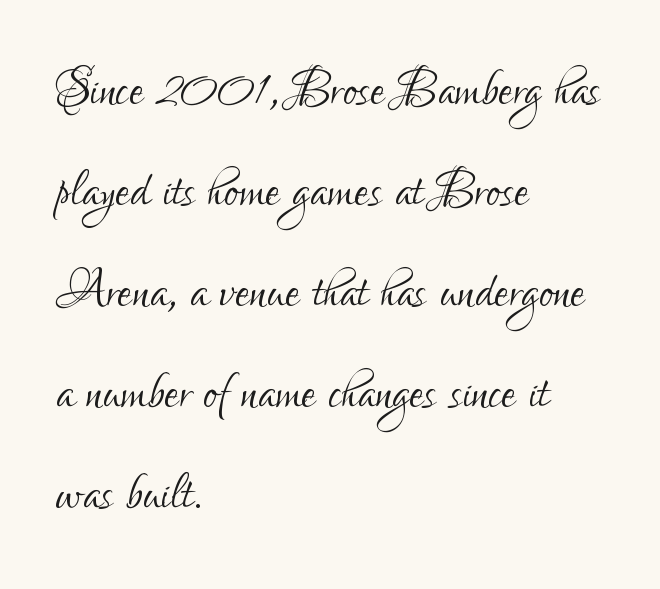
Q: Is the text bold? A: No.
Q: Is the text italic (slanted)? A: Yes.
Q: Is the typeface a serif or a sans-serif typeface? A: Sans-serif.
Q: Is the text underlined? A: No.
Q: How is the paragraph aligned? A: Left-aligned.
Q: Is the spacing between letters normal or unusually wide? A: Normal.
Q: Is the spacing between lines tight, normal or loose? A: Normal.
Q: Width (condensed, normal, or wide)? A: Condensed.
Q: Stroke contrast? A: Low.
Q: x-height? A: Small.
Q: Monospaced? A: No.
